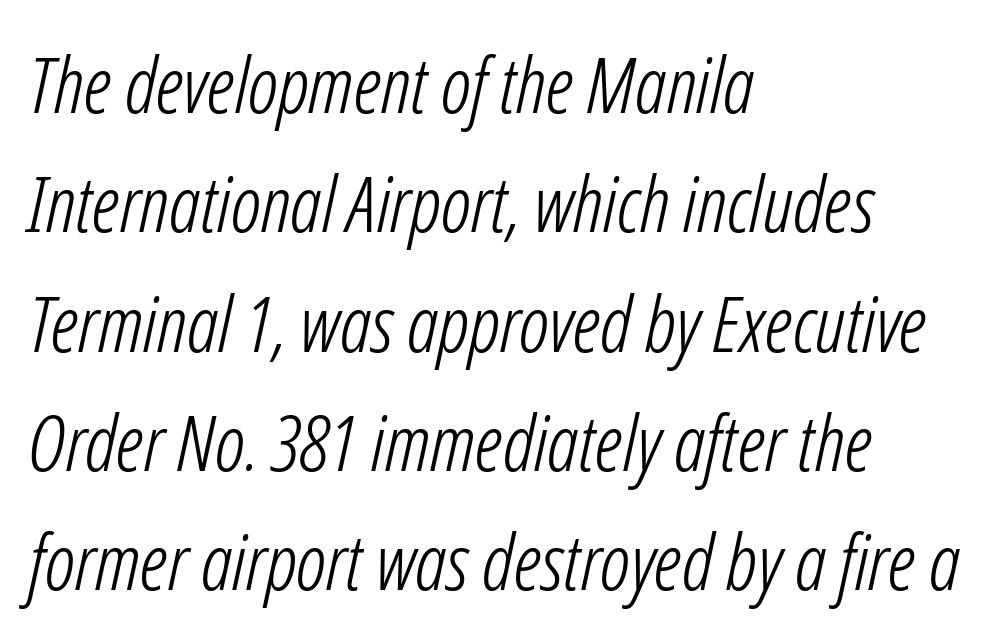
Character widths vary here, with narrow letters taking less room than wide ones. The tracking reads as untouched default to a designer's eye. All the whitespace from short lines collects on the right. The gap between lines stays unmarked.
